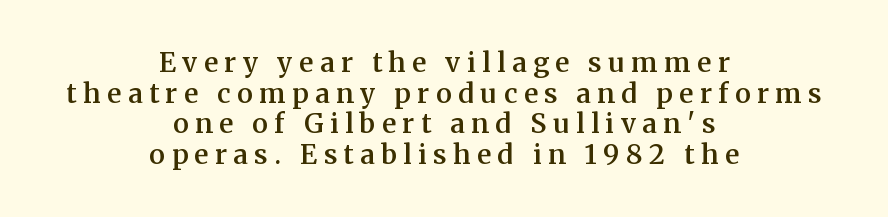
The image shows 27 px text type, upright; set centered, tight line spacing (1.13x), unusually wide letter spacing (+0.24 em), not underlined.
